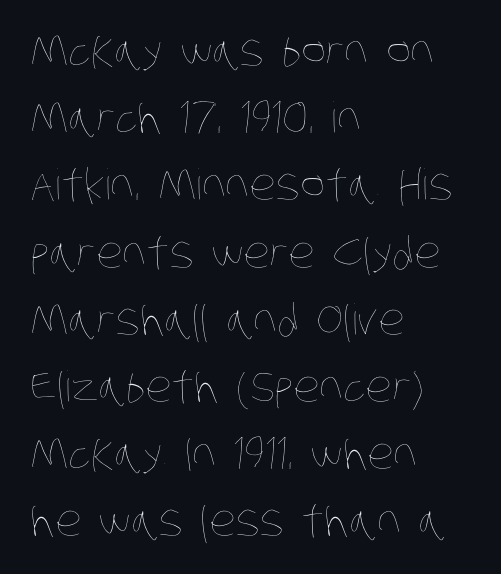
Is the block centered? No — it sits flush against the left margin. A typesetter would call this proportional, since set widths differ per character. The typesetting does not lean heavy: it is not bold. Nobody touched the tracking dial on this one. A bare baseline throughout the passage. Each new line begins a customary step beneath the previous one.
